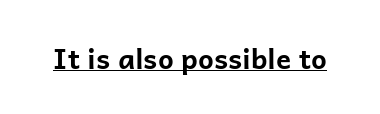
The image shows 28 px bold sans-serif type, upright; set normal letter spacing, underlined; low stroke contrast and a medium x-height.
